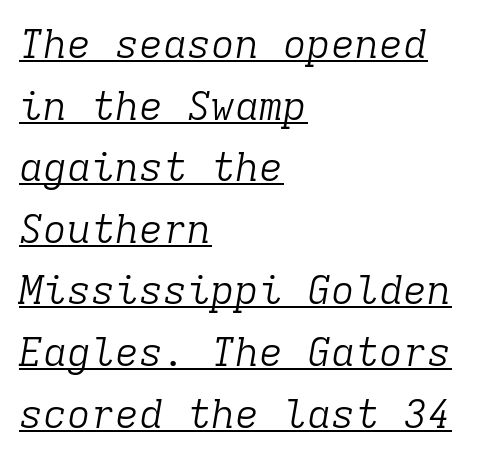
The image shows 40 px light serif type, italic (leaning right), monospaced; set left-aligned, normal line spacing (1.54x), normal letter spacing, underlined; low stroke contrast and a medium x-height.
